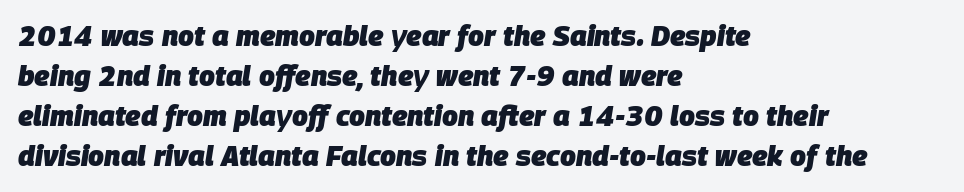
The image shows 28 px heavy type, italic (leaning right); set left-aligned, normal line spacing (1.43x), normal letter spacing, not underlined; low stroke contrast and a large x-height.
